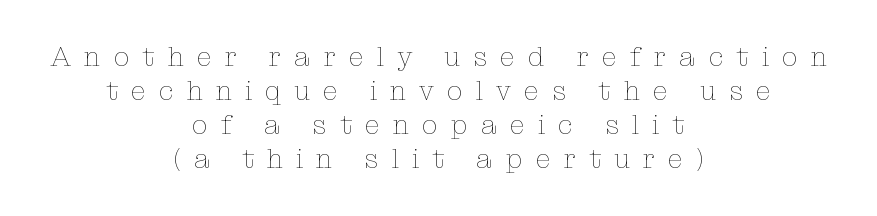
{"italic": "no", "bold": "no", "weight": "thin", "width": "normal", "stroke_contrast": "low", "x_height": "medium", "monospaced": "no", "underline": "no", "align": "center", "line_spacing_ratio": 1.22, "letter_spacing": "wide", "letter_spacing_em": 0.46, "glyph_px": 28}
